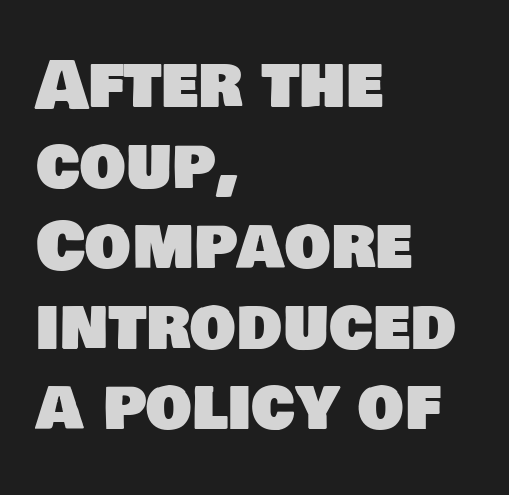
{"serif": "no", "width": "normal", "stroke_contrast": "low", "x_height": "large", "monospaced": "no", "underline": "no", "align": "left", "line_spacing_ratio": 1.24, "letter_spacing": "normal", "letter_spacing_em": 0.0, "glyph_px": 65}
